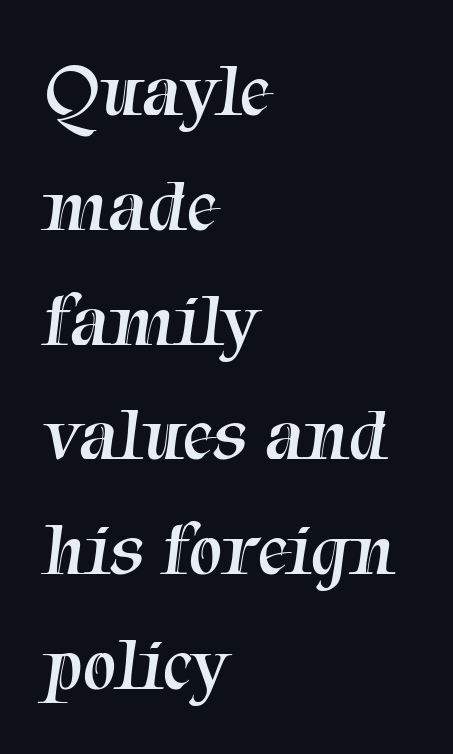
Q: Is the text bold? A: No.
Q: Is the typeface a serif or a sans-serif typeface? A: Serif.
Q: Is the text underlined? A: No.
Q: How is the paragraph aligned? A: Left-aligned.
Q: Is the spacing between letters normal or unusually wide? A: Normal.
Q: Is the spacing between lines tight, normal or loose? A: Normal.
Q: Width (condensed, normal, or wide)? A: Normal.
Q: Stroke contrast? A: Medium.
Q: x-height? A: Medium.
Q: Monospaced? A: No.
